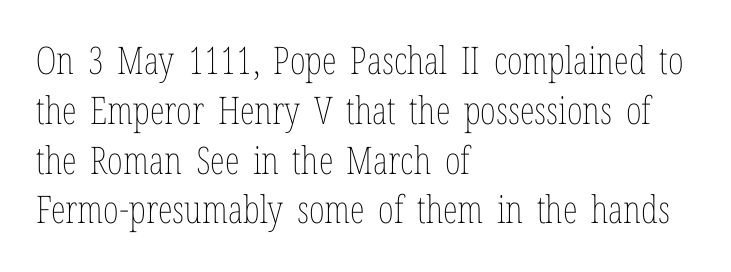
The image shows 38 px thin, condensed type, upright; set left-aligned, normal line spacing (1.31x), normal letter spacing, not underlined; low stroke contrast and a medium x-height.
